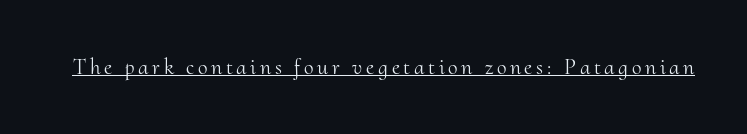
This sample uses an upright cut, with every glyph sitting square on the baseline. The face used here appears with an underline applied. Is the stroke heavy? The answer is a plain regular-or-lighter.
